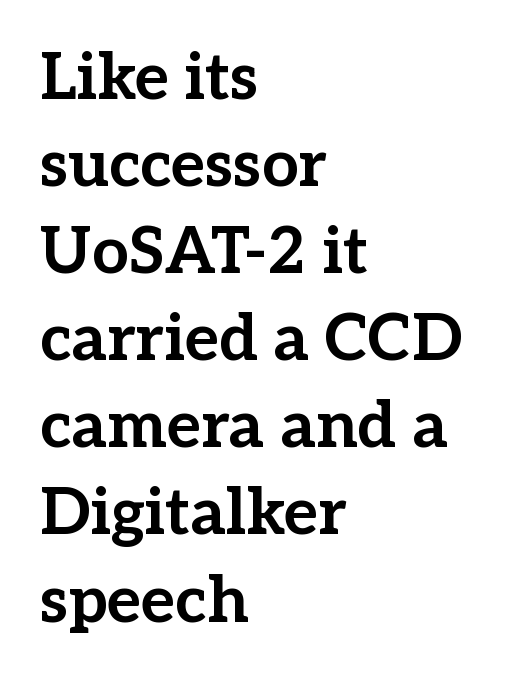
The image shows 65 px bold serif type, upright; set left-aligned, normal line spacing (1.34x), normal letter spacing, not underlined; low stroke contrast and a medium x-height.
